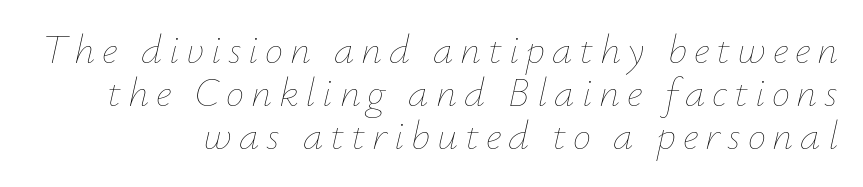
{"italic": "yes", "lean": "right", "slant_degrees": 12, "bold": "no", "weight": "thin", "width": "normal", "stroke_contrast": "low", "x_height": "small", "monospaced": "no", "underline": "no", "align": "right", "line_spacing": "tight", "line_spacing_ratio": 1.05, "glyph_px": 41}
